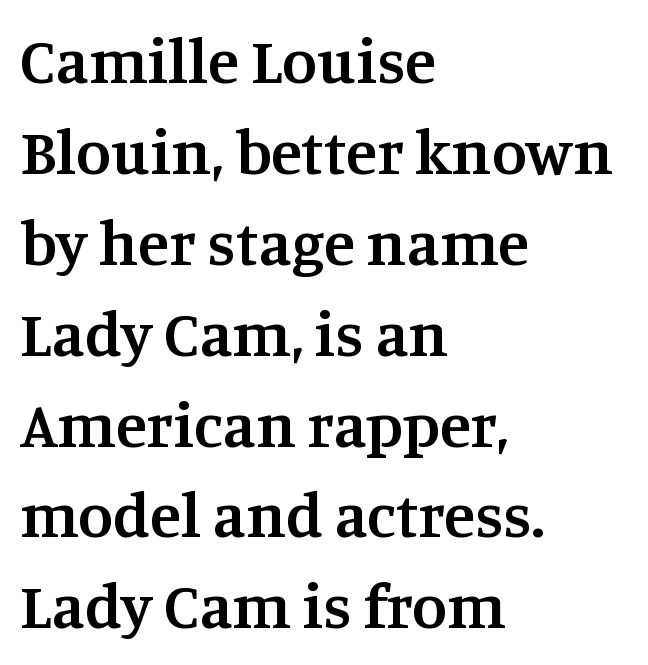
The image shows 64 px semibold serif type, upright; set left-aligned, normal line spacing (1.42x), normal letter spacing, not underlined; medium stroke contrast and a large x-height.
